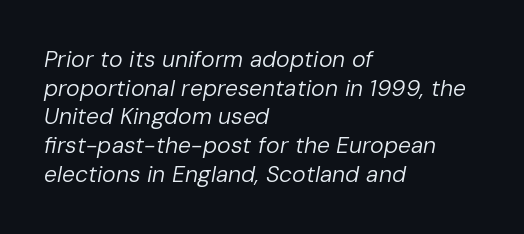
{"italic": "yes", "lean": "right", "slant_degrees": 10, "bold": "no", "underline": "no", "align": "left", "line_spacing": "normal", "line_spacing_ratio": 1.25, "letter_spacing": "normal", "letter_spacing_em": 0.0, "glyph_px": 23}
